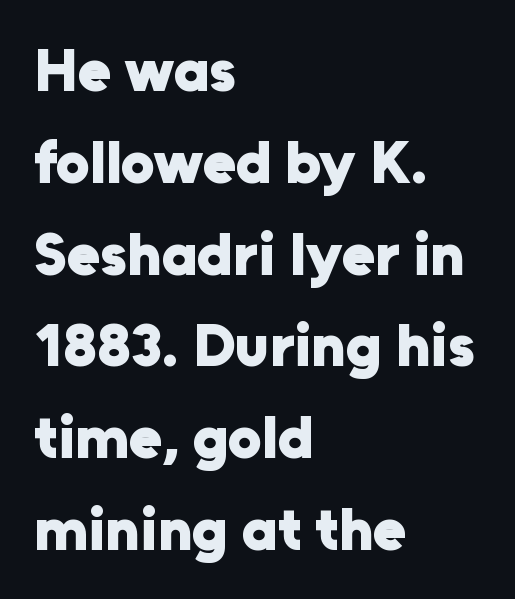
Characters remain perfectly vertical along every line. Think of a printed novel: that variable character pitch is what you see here. Type style note: lacks serifs. Leftover space on each line is placed entirely after the last word.
